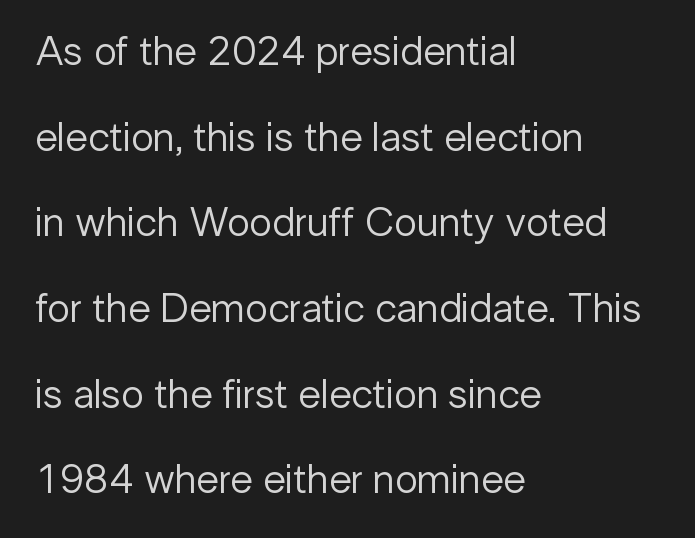
The image shows 41 px regular-weight sans-serif type, upright; set left-aligned, loose line spacing (2.09x), normal letter spacing, not underlined; low stroke contrast and a medium x-height.
